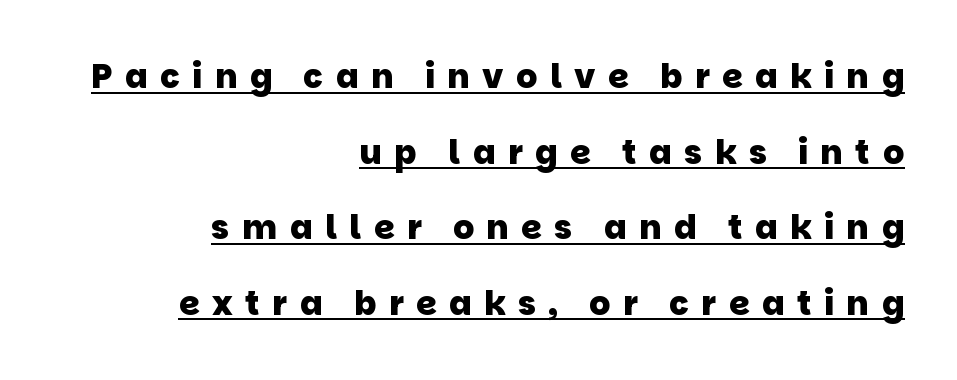
Every word sits above its own underline. In terms of letterspacing, this is a distinctly airy, spread setting. A flush-right, rag-left setting is used for this passage. Nope, no serifs anywhere on these letters. Is the type bold? Yes — the strokes are clearly thick and heavy.
